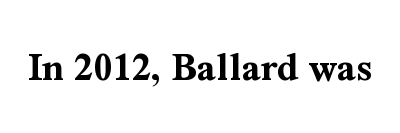
Glance below the letters and you will spot only blank space. A typesetter would call this proportional, since set widths differ per character. Here the glyphs are tracked normally, forming tight word shapes. The letters stand upright; this is a roman face. Little horizontal feet cap the strokes, marking this as serif type. Is the type bold? Yes — the strokes are clearly thick and heavy.
